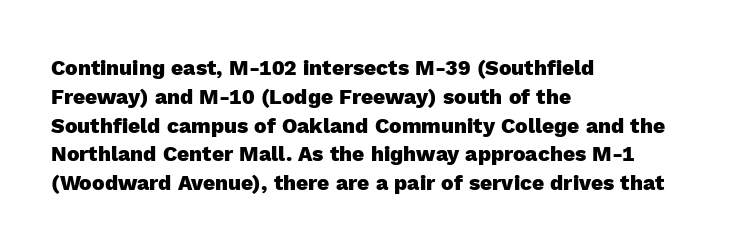
Q: Is the text bold? A: Yes.
Q: Is the text italic (slanted)? A: No, it is upright.
Q: Is the text underlined? A: No.
Q: How is the paragraph aligned? A: Left-aligned.
Q: Is the spacing between letters normal or unusually wide? A: Normal.
Q: Is the spacing between lines tight, normal or loose? A: Normal.
